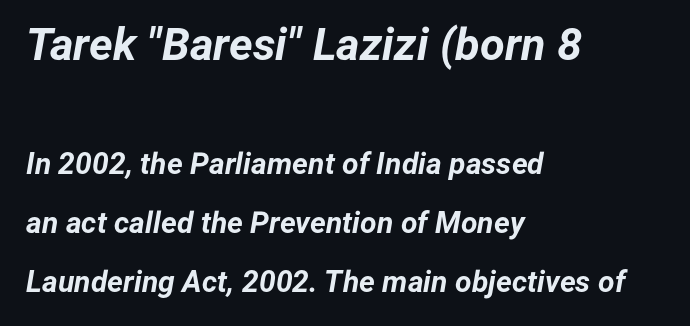
Q: Is the text bold? A: Yes.
Q: Is the text italic (slanted)? A: Yes, it leans right by about 12 degrees.
Q: Is the text underlined? A: No.
Q: How is the paragraph aligned? A: Left-aligned.
Q: Is the spacing between letters normal or unusually wide? A: Normal.
Q: Is the spacing between lines tight, normal or loose? A: Loose.
Q: Which block of text is set in a larger size, the first (top) or the second (bottom)? A: The first (top) one.
Q: Width (condensed, normal, or wide)? A: Normal.
Q: Stroke contrast? A: Low.
Q: x-height? A: Medium.
Q: Monospaced? A: No.
